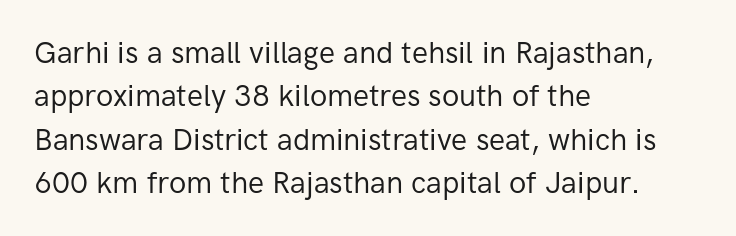
The image shows 30 px regular-weight sans-serif type, upright; set left-aligned, normal line spacing (1.45x), normal letter spacing, not underlined; low stroke contrast and a medium x-height.
